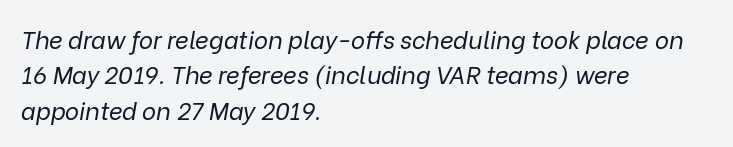
Q: Is the text bold? A: No.
Q: Is the text italic (slanted)? A: Yes, it leans right by about 9 degrees.
Q: Is the text underlined? A: No.
Q: How is the paragraph aligned? A: Left-aligned.
Q: Is the spacing between letters normal or unusually wide? A: Normal.
Q: Is the spacing between lines tight, normal or loose? A: Normal.
